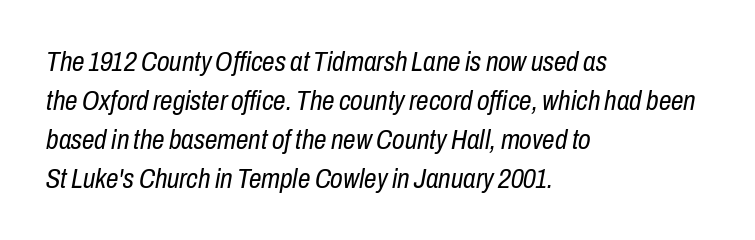
{"italic": "yes", "lean": "right", "slant_degrees": 10, "bold": "no", "weight": "regular", "width": "condensed", "stroke_contrast": "low", "x_height": "medium", "monospaced": "no", "underline": "no", "align": "left", "line_spacing": "normal", "line_spacing_ratio": 1.39, "letter_spacing": "normal", "letter_spacing_em": 0.0, "glyph_px": 28}
